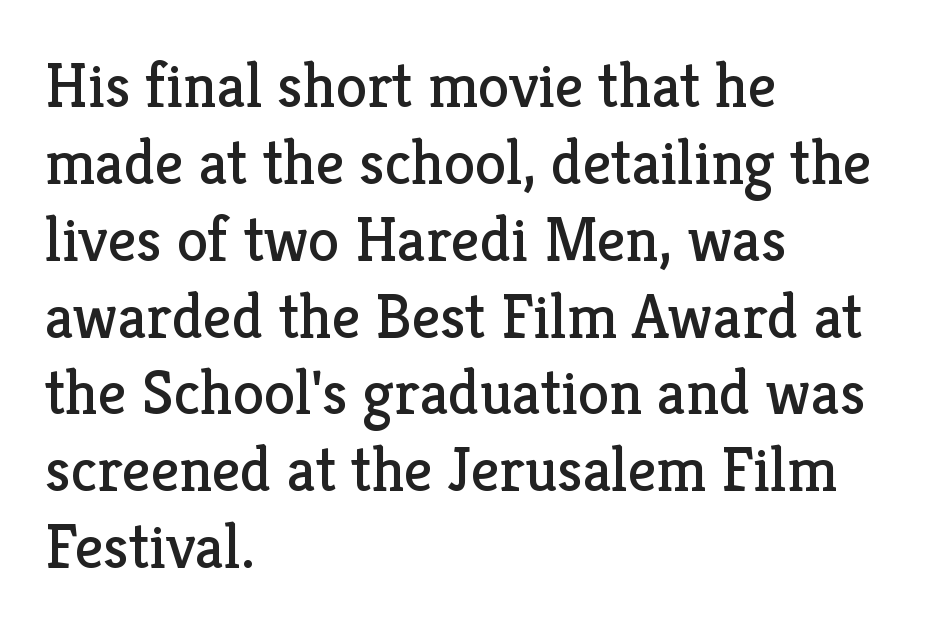
No heavy texture on the line: the type isn't bold. The lines are quadded left. This is serif lettering, the kind often seen in printed books. Designer's note — italics off, roman on.
